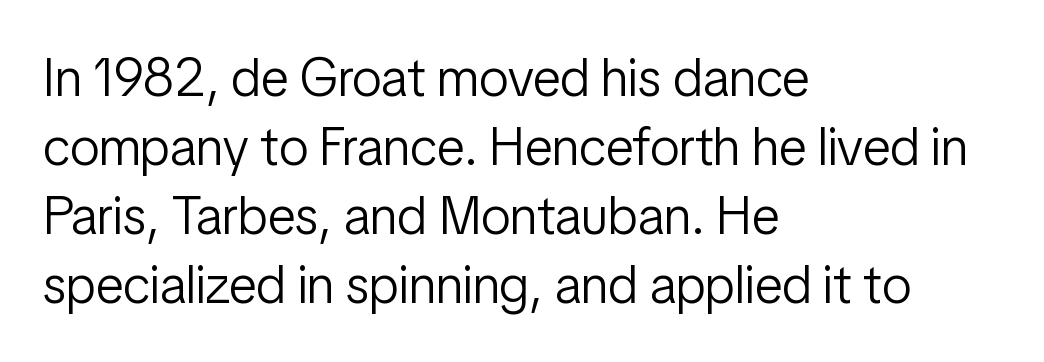
Q: Is the text bold? A: No.
Q: Is the text italic (slanted)? A: No, it is upright.
Q: Is the typeface a serif or a sans-serif typeface? A: Sans-serif.
Q: Is the text underlined? A: No.
Q: How is the paragraph aligned? A: Left-aligned.
Q: Is the spacing between letters normal or unusually wide? A: Normal.
Q: Is the spacing between lines tight, normal or loose? A: Normal.
Q: Width (condensed, normal, or wide)? A: Condensed.
Q: Stroke contrast? A: Low.
Q: x-height? A: Medium.
Q: Monospaced? A: No.
